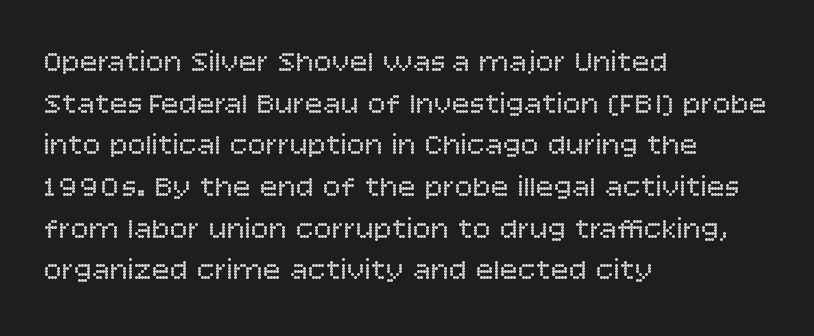
Whoever set this chose a conventional vertical rhythm. The letters sit at their default tracking, neither squeezed nor spread. The face looks like a standard text weight, possibly lighter. This sample uses a sans-serif face. Is the block centered? No — it sits flush against the left margin.
